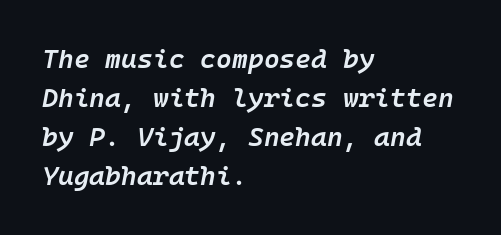
The image shows 27 px text type, italic (leaning right); set left-aligned, normal line spacing (1.45x), normal letter spacing, not underlined.
